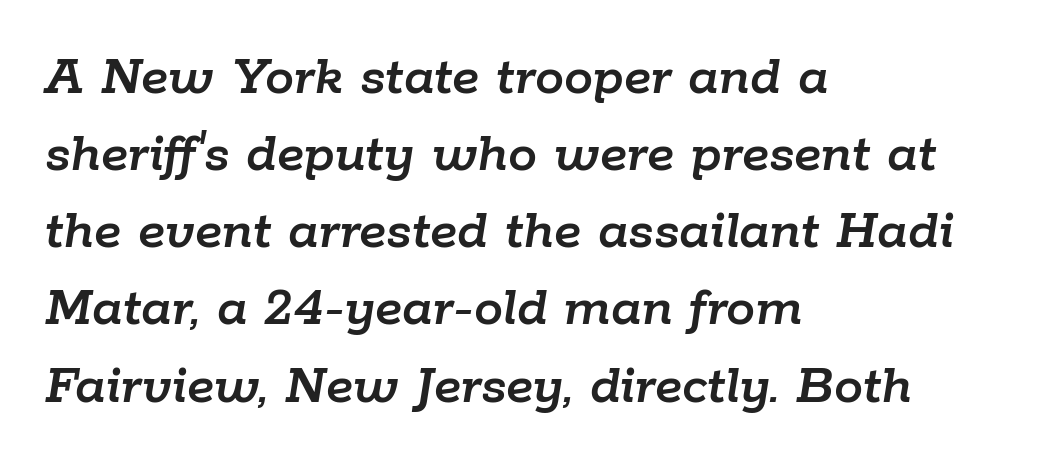
{"italic": "yes", "lean": "right", "slant_degrees": 9, "width": "normal", "stroke_contrast": "low", "x_height": "medium", "monospaced": "no", "underline": "no", "align": "left", "line_spacing": "normal", "line_spacing_ratio": 1.33, "letter_spacing": "normal", "letter_spacing_em": 0.0, "glyph_px": 58}
